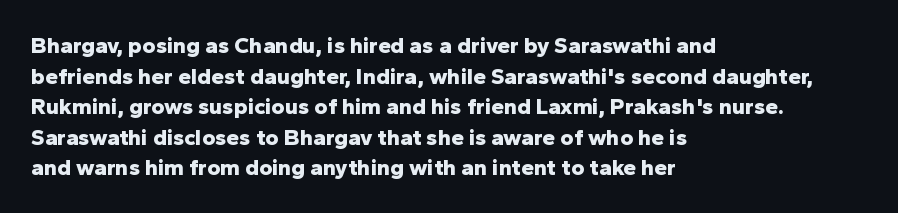
Nobody touched the tracking dial on this one. Heft: maximum for text — a bold. The rendering anchors every line to the left-hand side. The line-height multiplier appears to be the usual default.
